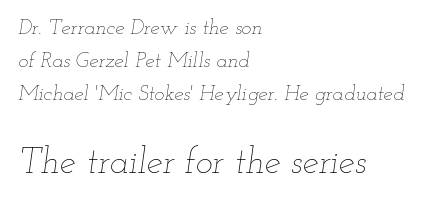
The image shows 36 px thin, wide type, italic (leaning right); set left-aligned, normal line spacing (1.57x), normal letter spacing, not underlined; the second (bottom) block is 1.71x larger; low stroke contrast and a small x-height.
